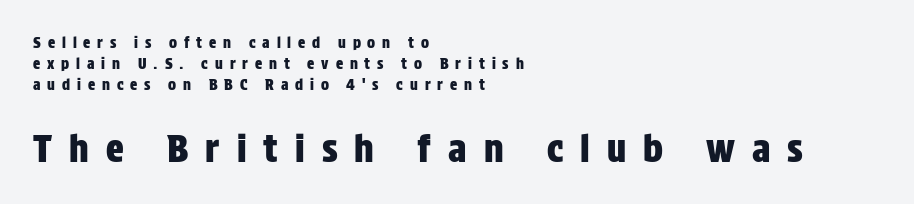
{"serif": "no", "italic": "no", "width": "condensed", "stroke_contrast": "low", "x_height": "large", "monospaced": "no", "underline": "no", "align": "left", "line_spacing": "normal", "line_spacing_ratio": 1.4, "letter_spacing": "wide", "letter_spacing_em": 0.46, "larger_block": "second", "size_ratio": 2.47, "glyph_px": 37}
